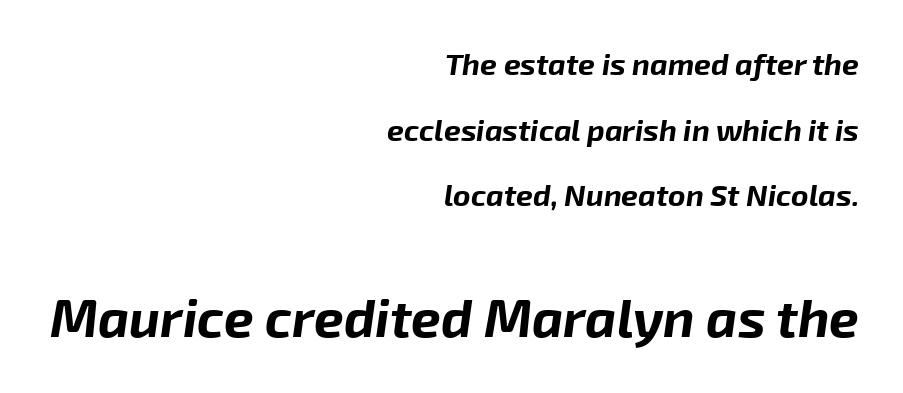
The image shows 53 px bold type, italic (leaning right); set right-aligned, loose line spacing (2.19x), normal letter spacing, not underlined; the second (bottom) block is 1.77x larger; low stroke contrast and a medium x-height.
